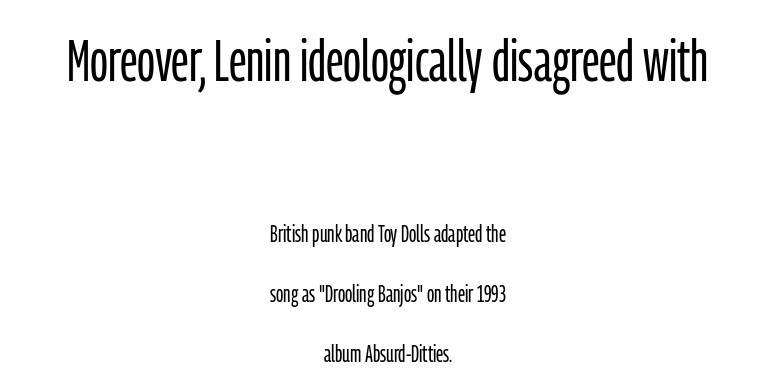
{"serif": "no", "italic": "no", "bold": "no", "weight": "light", "width": "condensed", "stroke_contrast": "low", "x_height": "medium", "monospaced": "no", "underline": "no", "align": "center", "line_spacing": "loose", "line_spacing_ratio": 2.5, "letter_spacing": "normal", "letter_spacing_em": 0.0, "larger_block": "first", "size_ratio": 2.46, "glyph_px": 59}
